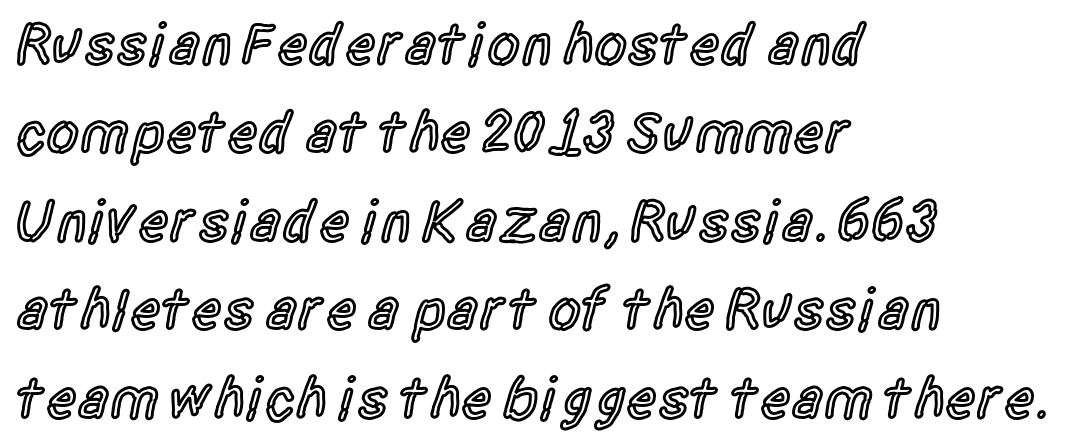
Q: Is the text bold? A: Semi-bold.
Q: Is the text italic (slanted)? A: Yes.
Q: Is the typeface a serif or a sans-serif typeface? A: Sans-serif.
Q: Is the text underlined? A: No.
Q: How is the paragraph aligned? A: Left-aligned.
Q: Is the spacing between letters normal or unusually wide? A: Normal.
Q: Is the spacing between lines tight, normal or loose? A: Normal.
Q: Width (condensed, normal, or wide)? A: Condensed.
Q: x-height? A: Large.
Q: Monospaced? A: No.
